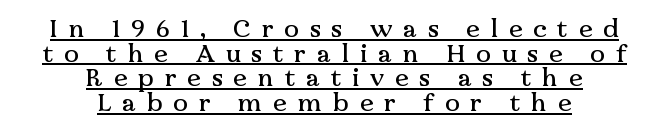
{"italic": "no", "underline": "yes", "align": "center", "line_spacing": "tight", "line_spacing_ratio": 0.99, "letter_spacing": "wide", "letter_spacing_em": 0.43, "glyph_px": 25}
